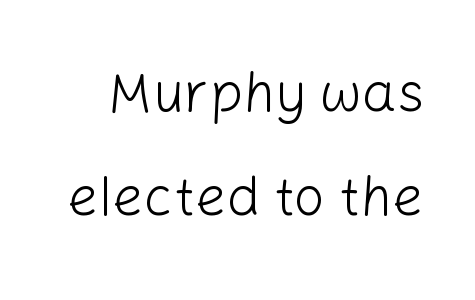
{"serif": "no", "italic": "no", "bold": "no", "weight": "light", "width": "normal", "stroke_contrast": "low", "x_height": "medium", "monospaced": "no", "underline": "no", "line_spacing": "loose", "line_spacing_ratio": 1.9, "letter_spacing": "normal", "letter_spacing_em": 0.0, "glyph_px": 55}
